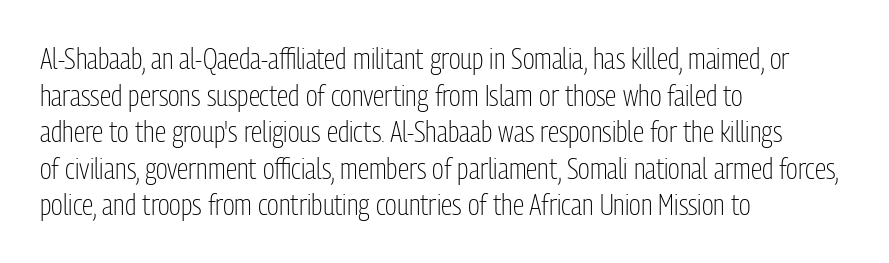
{"serif": "no", "italic": "no", "bold": "no", "weight": "light", "width": "condensed", "stroke_contrast": "low", "x_height": "medium", "monospaced": "no", "underline": "no", "align": "left", "line_spacing": "normal", "line_spacing_ratio": 1.26, "letter_spacing": "normal", "letter_spacing_em": 0.0, "glyph_px": 29}
